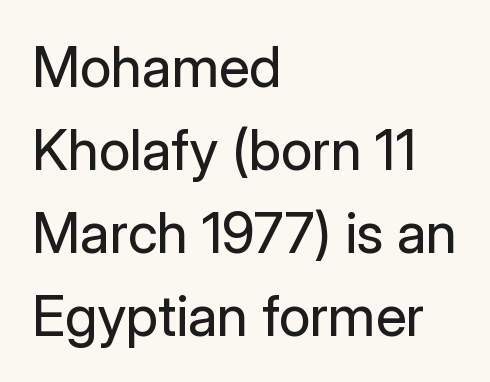
The letterforms sit at book weight or below. Honestly, there is no underline to notice here at all. Nobody touched the tracking dial on this one. The rendering uses a moderate line-height, typical for paragraphs. Does the lettering tilt? It doesn't — this is upright. This rendering uses left alignment, leaving the right contour irregular.
